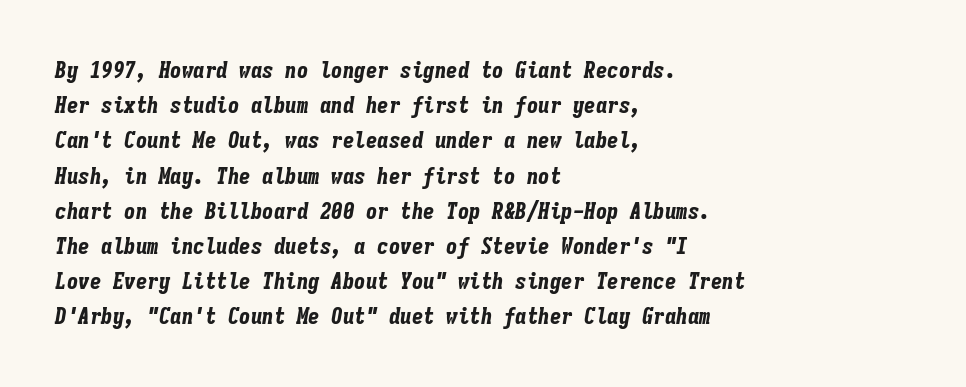
{"italic": "yes", "lean": "right", "slant_degrees": 9, "bold": "yes", "underline": "no", "align": "left", "line_spacing": "normal", "line_spacing_ratio": 1.53, "letter_spacing": "normal", "letter_spacing_em": 0.0, "glyph_px": 23}
